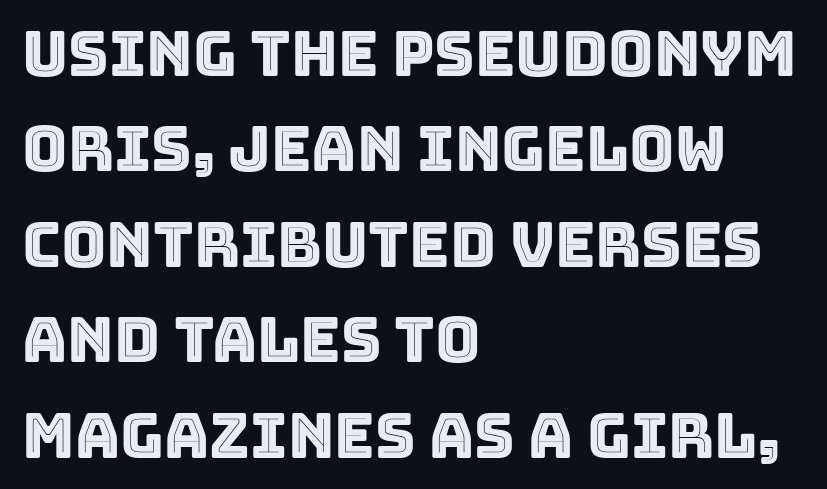
The image shows 62 px text type, upright; set left-aligned, normal line spacing (1.54x), normal letter spacing, not underlined; a large x-height.
